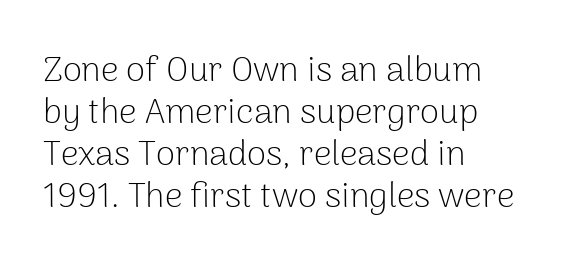
Q: Is the text bold? A: No.
Q: Is the text italic (slanted)? A: No, it is upright.
Q: Is the typeface a serif or a sans-serif typeface? A: Sans-serif.
Q: Is the text underlined? A: No.
Q: How is the paragraph aligned? A: Left-aligned.
Q: Is the spacing between letters normal or unusually wide? A: Normal.
Q: Width (condensed, normal, or wide)? A: Normal.
Q: Stroke contrast? A: Low.
Q: x-height? A: Medium.
Q: Monospaced? A: No.
